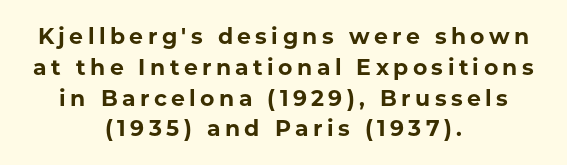
{"italic": "no", "bold": "yes", "underline": "no", "align": "center", "line_spacing": "normal", "line_spacing_ratio": 1.4, "letter_spacing": "wide", "letter_spacing_em": 0.2, "glyph_px": 22}
